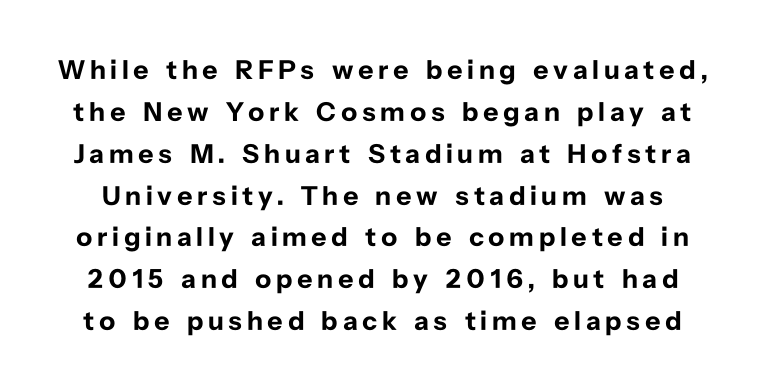
Q: Is the text bold? A: Yes.
Q: Is the text italic (slanted)? A: No, it is upright.
Q: Is the text underlined? A: No.
Q: Is the spacing between lines tight, normal or loose? A: Normal.
